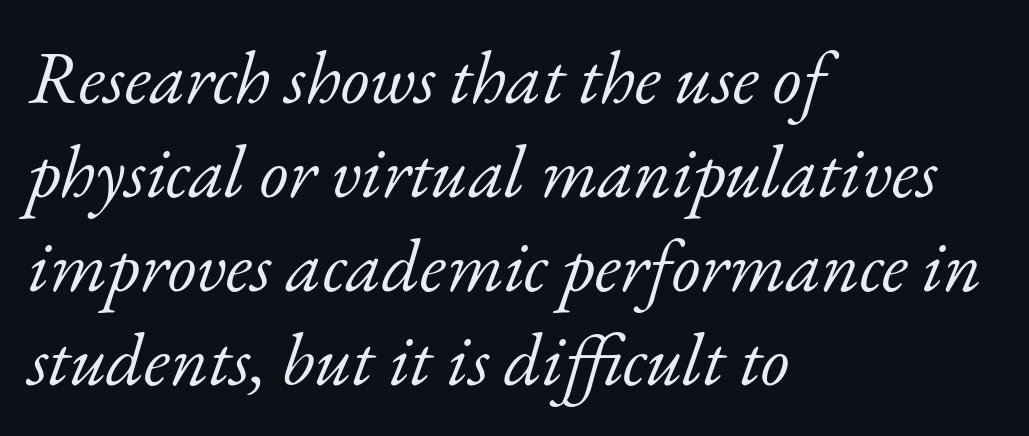
{"serif": "yes", "italic": "yes", "lean": "right", "slant_degrees": 17, "bold": "no", "weight": "light", "width": "normal", "stroke_contrast": "low", "x_height": "small", "monospaced": "no", "underline": "no", "align": "left", "line_spacing": "normal", "line_spacing_ratio": 1.27, "letter_spacing": "normal", "letter_spacing_em": 0.0, "glyph_px": 74}
